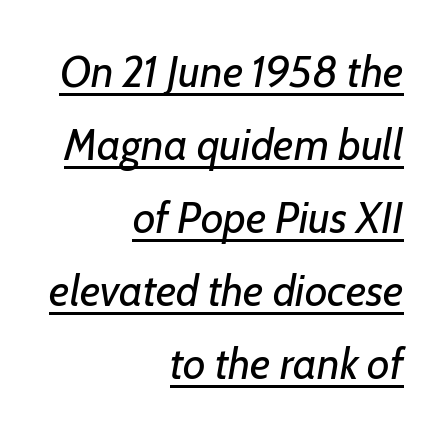
The rendering uses natural spacing where letterforms have individual widths. The lines in this sample share a right terminus and differ only in where they begin. This block has exactly the height ordinary leading produces. Is there an underline? Yes — a line sits under the letters.
